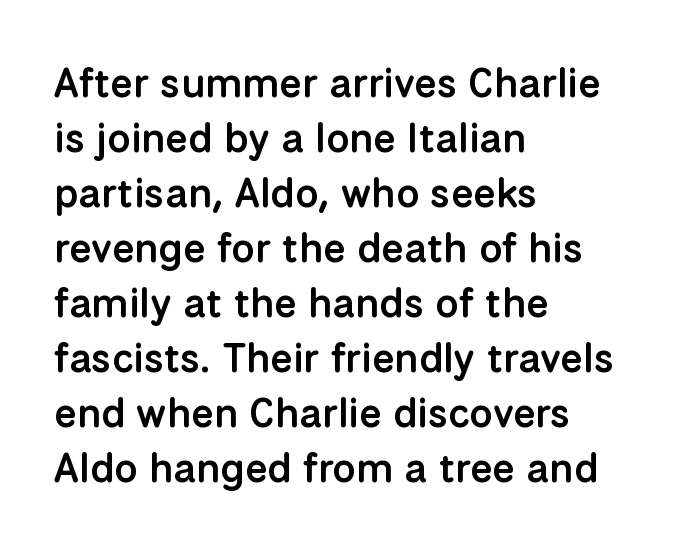
The image shows 41 px semibold sans-serif type, upright; set left-aligned, normal line spacing (1.34x), normal letter spacing, not underlined; low stroke contrast and a medium x-height.
